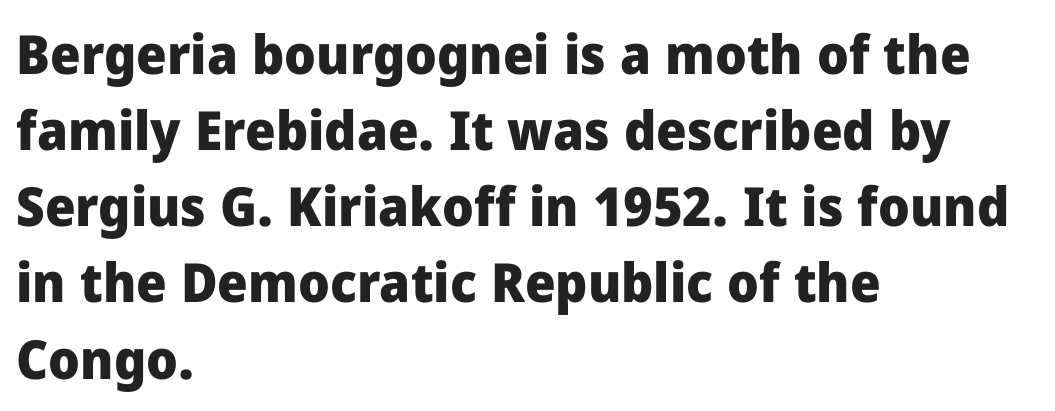
The image shows 54 px heavy sans-serif type, upright; set left-aligned, normal line spacing (1.41x), normal letter spacing, not underlined; low stroke contrast and a medium x-height.
